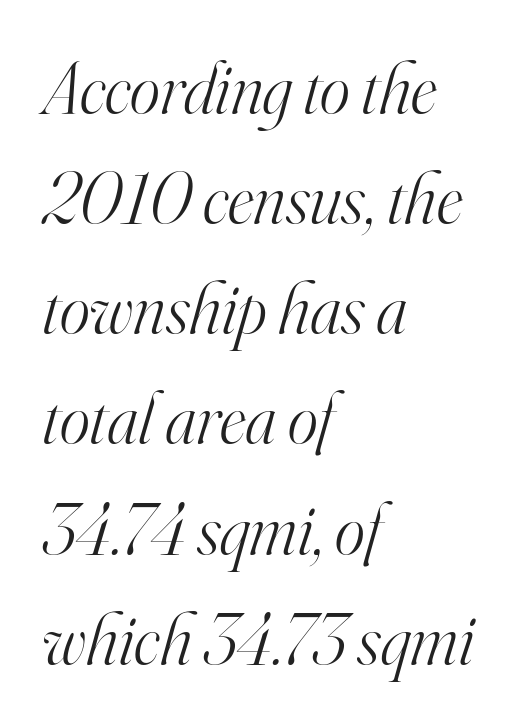
Spacing verdict: proportional, widths tailored to each character. If you drew a line through each stem, it would be angled. This rendering leaves character spacing at its baseline value. The characters are drawn with everyday or finer stroke widths.
